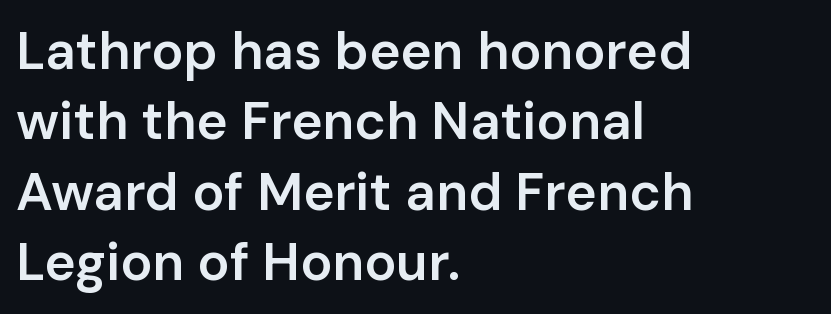
{"serif": "no", "italic": "no", "bold": "semi", "weight": "semibold", "width": "normal", "stroke_contrast": "low", "x_height": "medium", "monospaced": "no", "underline": "no", "align": "left", "line_spacing": "normal", "line_spacing_ratio": 1.33, "letter_spacing": "normal", "letter_spacing_em": 0.0, "glyph_px": 53}
